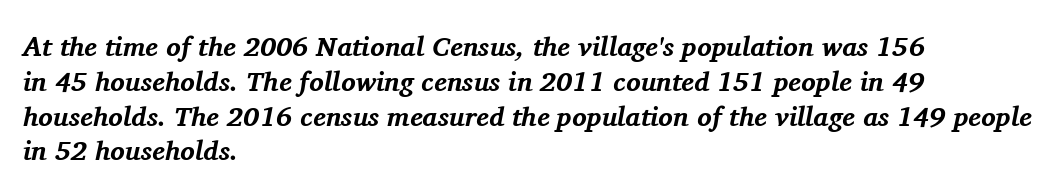
The image shows 27 px bold type, italic (leaning right); set left-aligned, normal line spacing (1.29x), normal letter spacing, not underlined.
